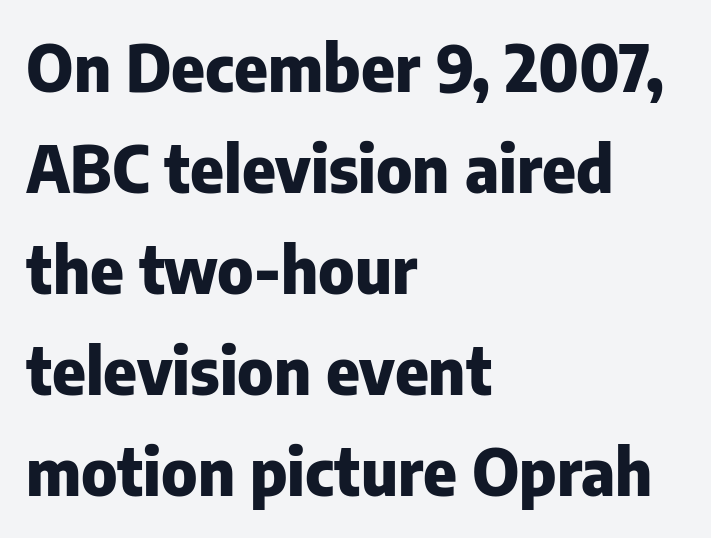
{"serif": "no", "italic": "no", "bold": "yes", "weight": "heavy", "width": "normal", "stroke_contrast": "low", "x_height": "medium", "monospaced": "no", "underline": "no", "align": "left", "line_spacing": "normal", "line_spacing_ratio": 1.58, "letter_spacing": "normal", "letter_spacing_em": 0.0, "glyph_px": 64}
